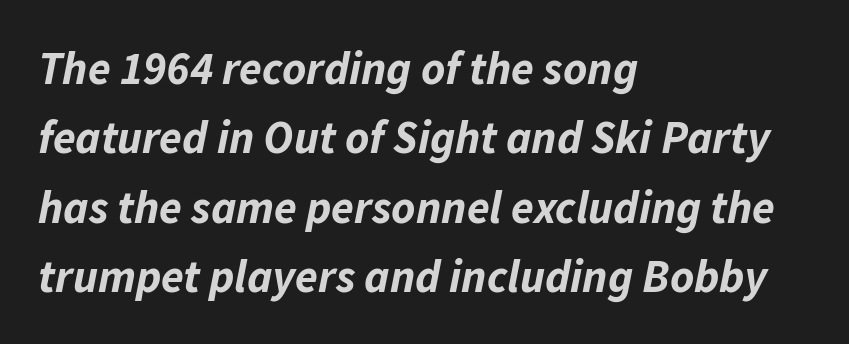
{"italic": "yes", "lean": "right", "slant_degrees": 11, "bold": "yes", "weight": "bold", "width": "normal", "stroke_contrast": "low", "x_height": "medium", "monospaced": "no", "underline": "no", "align": "left", "line_spacing": "normal", "line_spacing_ratio": 1.51, "letter_spacing": "normal", "letter_spacing_em": 0.0, "glyph_px": 46}
